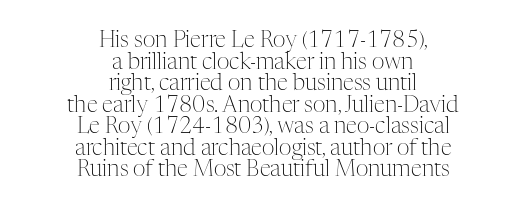
Q: Is the text bold? A: No.
Q: Is the text italic (slanted)? A: No, it is upright.
Q: Is the text underlined? A: No.
Q: How is the paragraph aligned? A: Centered.
Q: Is the spacing between letters normal or unusually wide? A: Normal.
Q: Is the spacing between lines tight, normal or loose? A: Tight.
